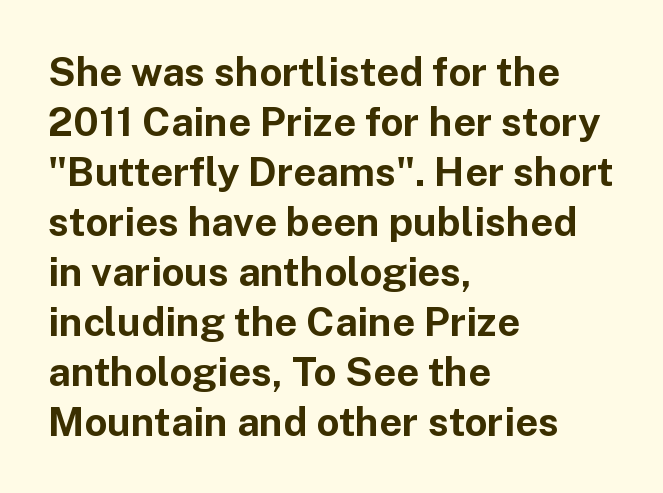
Q: Is the text bold? A: Yes.
Q: Is the text italic (slanted)? A: No, it is upright.
Q: Is the typeface a serif or a sans-serif typeface? A: Sans-serif.
Q: Is the text underlined? A: No.
Q: How is the paragraph aligned? A: Left-aligned.
Q: Is the spacing between letters normal or unusually wide? A: Normal.
Q: Is the spacing between lines tight, normal or loose? A: Normal.
Q: Width (condensed, normal, or wide)? A: Normal.
Q: Stroke contrast? A: Low.
Q: x-height? A: Medium.
Q: Monospaced? A: No.
